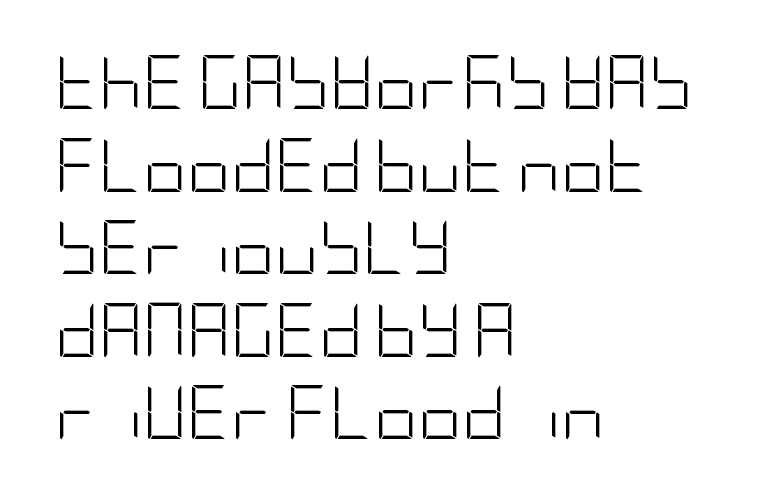
The image shows 54 px light, condensed sans-serif type, upright; set left-aligned, normal line spacing (1.53x), normal letter spacing, not underlined; low stroke contrast and a large x-height.
